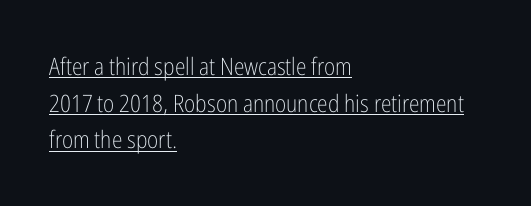
The image shows 24 px text type, upright; set left-aligned, normal line spacing (1.53x), normal letter spacing, underlined.
